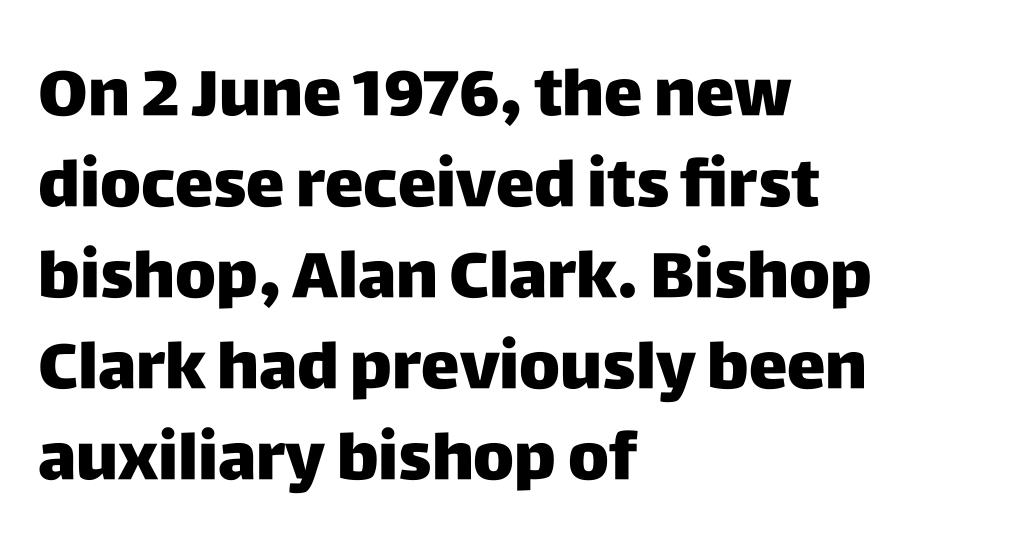
Q: Is the text bold? A: Yes.
Q: Is the text italic (slanted)? A: No, it is upright.
Q: Is the typeface a serif or a sans-serif typeface? A: Sans-serif.
Q: Is the text underlined? A: No.
Q: How is the paragraph aligned? A: Left-aligned.
Q: Is the spacing between letters normal or unusually wide? A: Normal.
Q: Is the spacing between lines tight, normal or loose? A: Normal.
Q: Width (condensed, normal, or wide)? A: Normal.
Q: Stroke contrast? A: Low.
Q: x-height? A: Large.
Q: Monospaced? A: No.
